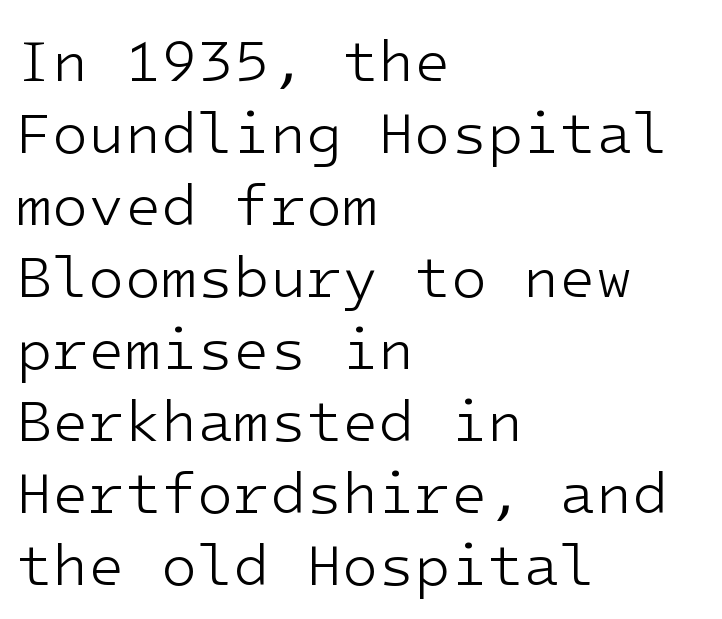
{"serif": "no", "italic": "no", "bold": "no", "weight": "light", "width": "normal", "stroke_contrast": "low", "x_height": "medium", "underline": "no", "align": "left", "line_spacing_ratio": 1.22, "letter_spacing": "normal", "letter_spacing_em": 0.0, "glyph_px": 59}
